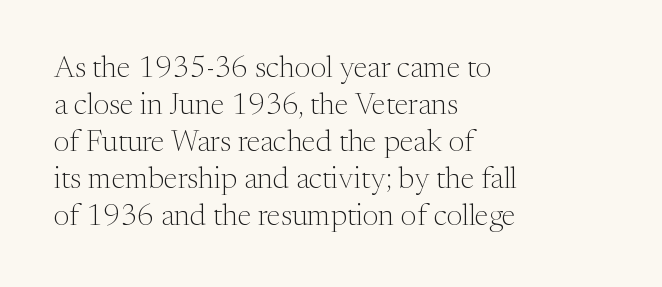
The strokes carry an ordinary text weight at most. These lines were composed using upright roman letters. What kind of face is this? One with serifs. The passage shown is typed in a proportional face where columns would drift. Does the copy run flush right? No — it runs flush left. Only glyphs here, with clear space below each row.
